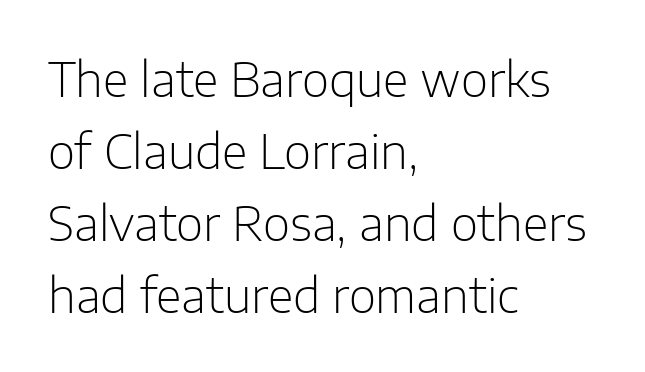
Q: Is the text bold? A: No.
Q: Is the text italic (slanted)? A: No, it is upright.
Q: Is the typeface a serif or a sans-serif typeface? A: Sans-serif.
Q: Is the text underlined? A: No.
Q: How is the paragraph aligned? A: Left-aligned.
Q: Is the spacing between letters normal or unusually wide? A: Normal.
Q: Is the spacing between lines tight, normal or loose? A: Normal.
Q: Width (condensed, normal, or wide)? A: Normal.
Q: Stroke contrast? A: Low.
Q: x-height? A: Medium.
Q: Monospaced? A: No.
